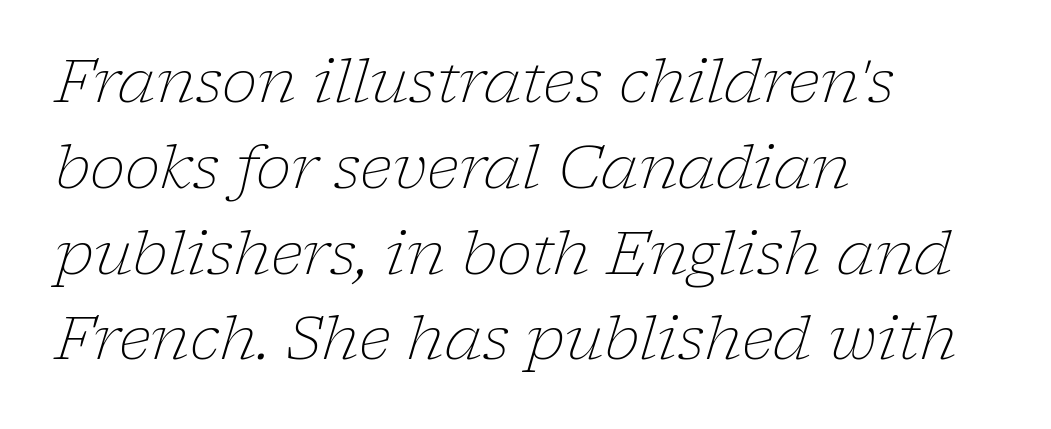
The text block is weighted toward the left margin, trailing off unevenly rightward. A typesetter would call this proportional, since set widths differ per character. This sample uses a serif face. Look at the tracking — it's just the regular setting, nothing added. The passage shown is not bold in any degree. The space between consecutive lines is moderate.
